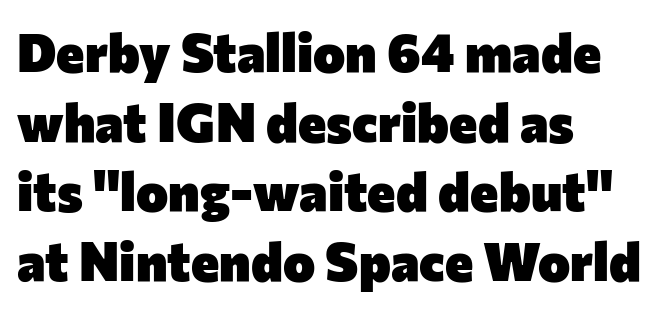
{"serif": "no", "italic": "no", "bold": "yes", "weight": "heavy", "width": "normal", "stroke_contrast": "low", "x_height": "medium", "monospaced": "no", "underline": "no", "align": "left", "line_spacing": "normal", "line_spacing_ratio": 1.29, "letter_spacing": "normal", "letter_spacing_em": 0.0, "glyph_px": 54}
